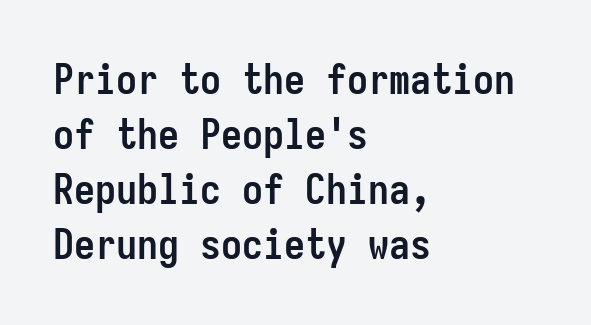
The image shows 42 px semibold, condensed sans-serif type, upright, monospaced; set left-aligned, normal line spacing (1.31x), normal letter spacing, not underlined; low stroke contrast and a medium x-height.
